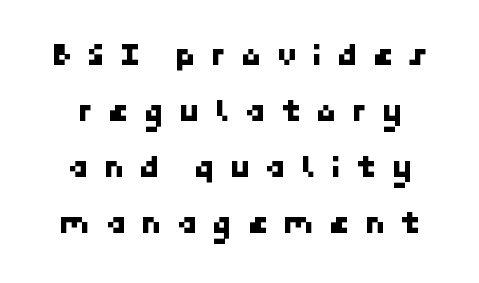
If you folded the block vertically in half, each line would mirror itself in length. The face used here is rendered with a markedly widened letterfit. This is sans-serif lettering, the kind often seen on screens and signage. The words here are not underlined. Vertical spacing — default.
